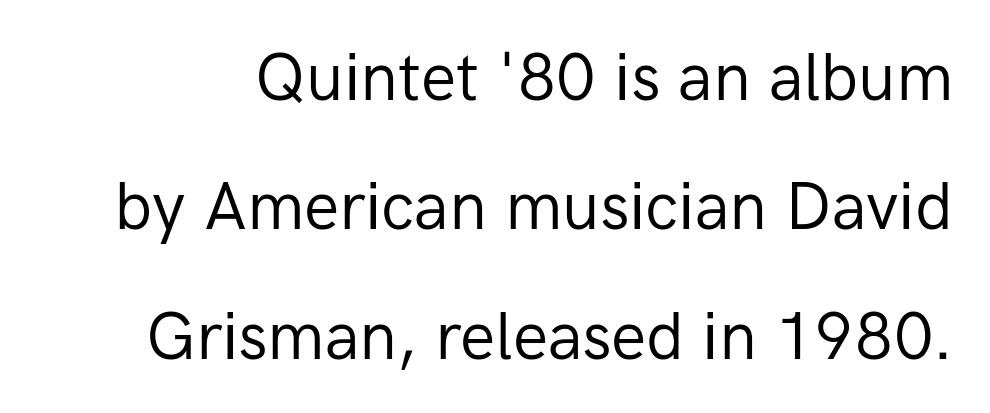
In terms of letterspacing, this is plain default setting. Here the designer chose a conventional face with non-uniform glyph widths. Heaviness? Minimal to ordinary, like unemphasized prose. The letters stand upright; this is a roman face.
